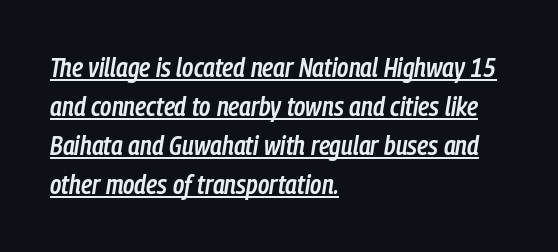
{"italic": "yes", "lean": "right", "slant_degrees": 9, "bold": "semi", "underline": "yes", "align": "left", "line_spacing": "normal", "line_spacing_ratio": 1.45, "letter_spacing": "normal", "letter_spacing_em": 0.0, "glyph_px": 27}
